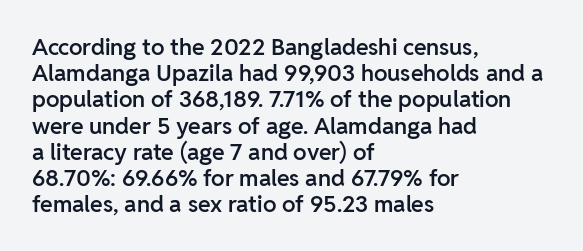
{"italic": "no", "bold": "semi", "underline": "no", "align": "left", "line_spacing": "tight", "line_spacing_ratio": 1.14, "letter_spacing": "normal", "letter_spacing_em": 0.0, "glyph_px": 23}
